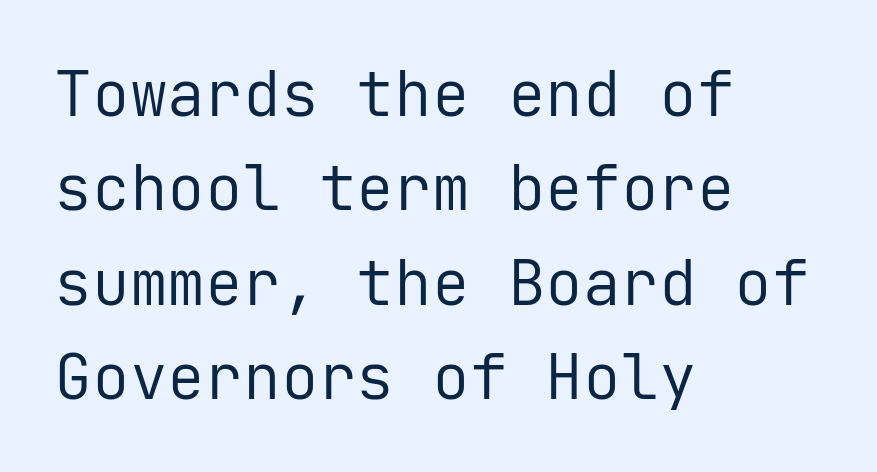
{"serif": "no", "italic": "no", "bold": "no", "weight": "regular", "width": "normal", "stroke_contrast": "low", "x_height": "medium", "monospaced": "yes", "underline": "no", "align": "left", "line_spacing": "normal", "line_spacing_ratio": 1.5, "letter_spacing": "normal", "letter_spacing_em": 0.0, "glyph_px": 63}
